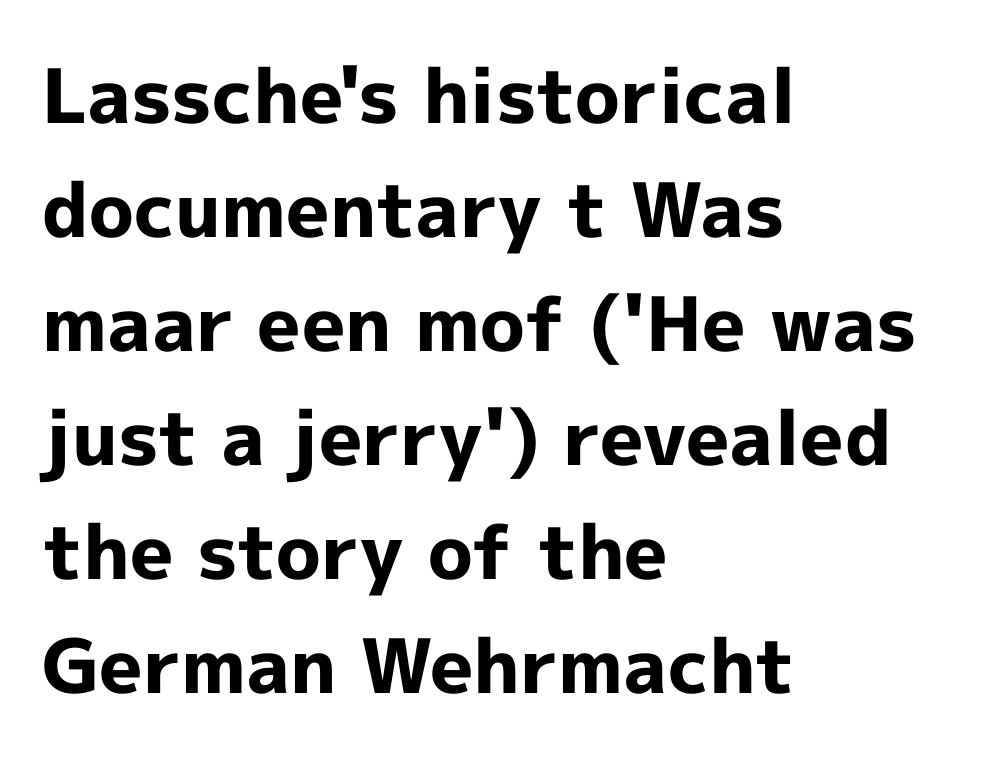
{"serif": "no", "italic": "no", "bold": "yes", "weight": "bold", "width": "normal", "x_height": "medium", "monospaced": "no", "underline": "no", "align": "left", "line_spacing": "normal", "line_spacing_ratio": 1.52, "letter_spacing": "normal", "letter_spacing_em": 0.0, "glyph_px": 75}
